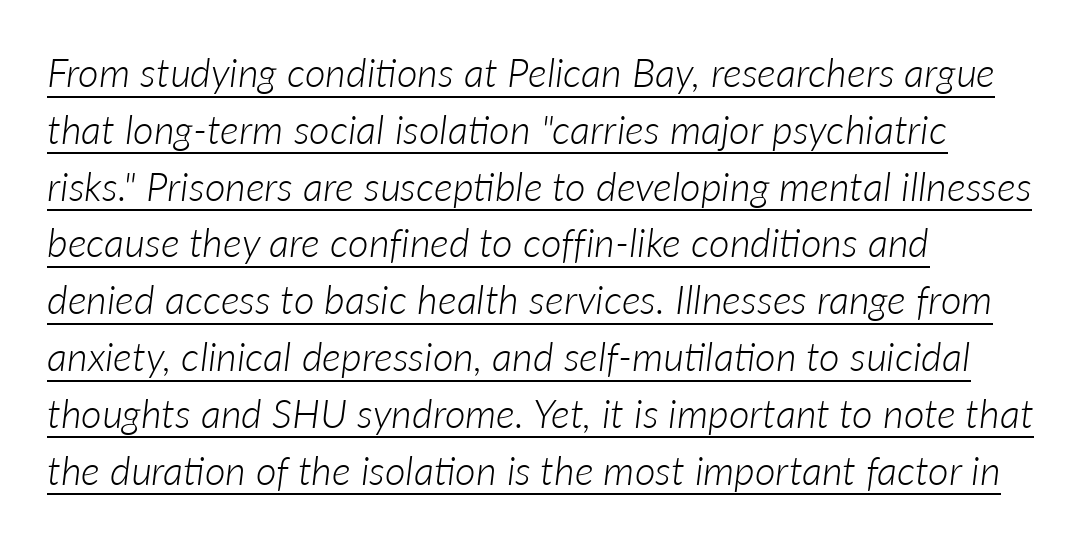
{"italic": "yes", "lean": "right", "slant_degrees": 7, "bold": "no", "weight": "light", "width": "normal", "stroke_contrast": "low", "x_height": "medium", "monospaced": "no", "underline": "yes", "align": "left", "line_spacing": "normal", "line_spacing_ratio": 1.42, "letter_spacing": "normal", "letter_spacing_em": 0.0, "glyph_px": 40}
